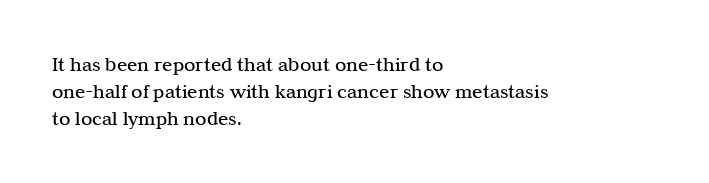
{"italic": "no", "bold": "no", "underline": "no", "align": "left", "line_spacing": "normal", "line_spacing_ratio": 1.28, "letter_spacing": "normal", "letter_spacing_em": 0.0, "glyph_px": 21}
